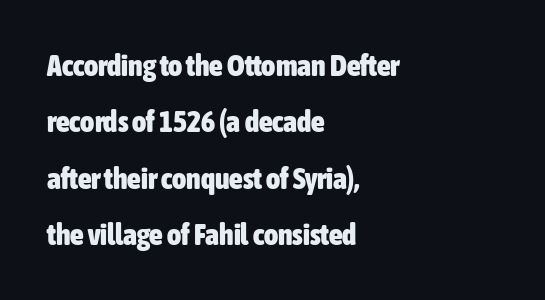
Its strokes are broad and dark, the hallmark of bold type. Characters remain perfectly vertical along every line. Nobody drew a line under any word here. What stands out about the letter spacing? Nothing — it is the standard amount.
